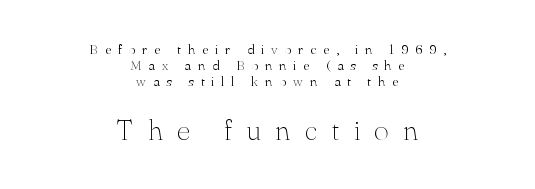
The image shows 29 px thin serif type, upright; set centered, tight line spacing (1.15x), unusually wide letter spacing (+0.49 em), not underlined; the second (bottom) block is 2.07x larger; medium stroke contrast and a small x-height.
